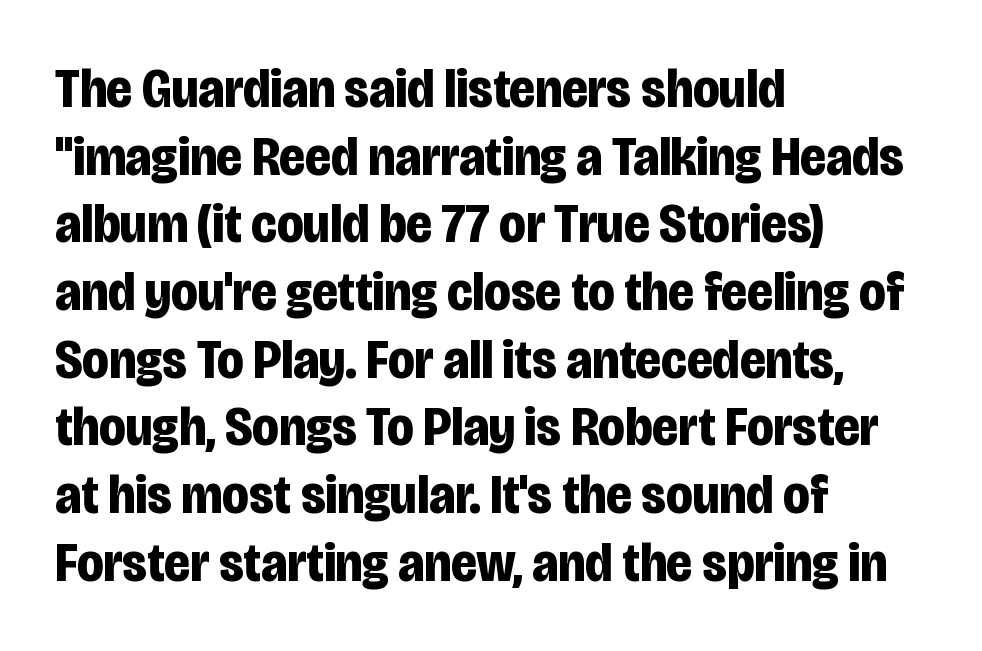
Words appear dense and cohesive because spacing is normal. These lines are set flush left with a ragged right edge. Strokes here are thick enough to call this a true bold. Posture: upright roman. Note the varied advance widths — an 'i' is clearly narrower than an 'm'.
